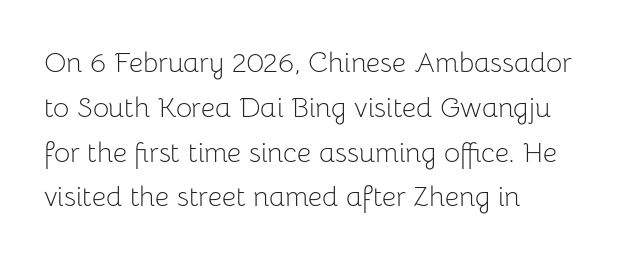
{"serif": "no", "italic": "no", "bold": "no", "weight": "light", "width": "normal", "stroke_contrast": "low", "x_height": "medium", "monospaced": "no", "underline": "no", "align": "left", "line_spacing": "normal", "line_spacing_ratio": 1.6, "letter_spacing": "normal", "letter_spacing_em": 0.0, "glyph_px": 28}
